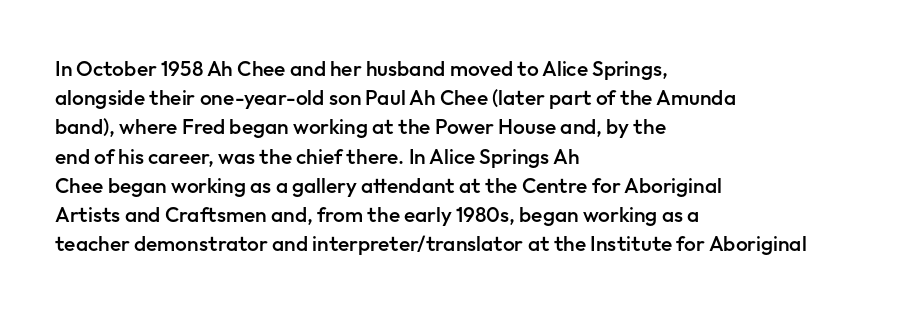
Q: Is the text bold? A: Semi-bold.
Q: Is the text italic (slanted)? A: No, it is upright.
Q: Is the text underlined? A: No.
Q: How is the paragraph aligned? A: Left-aligned.
Q: Is the spacing between letters normal or unusually wide? A: Normal.
Q: Is the spacing between lines tight, normal or loose? A: Normal.
